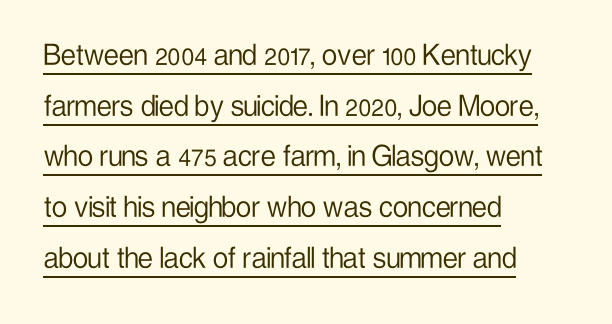
Caption: face not bold, strokes unweighted. Think of a printed novel: that variable character pitch is what you see here. The letters carry no serifs — their stems end cleanly without finishing strokes. Somebody hit Ctrl+U on this one — the words are underlined.
